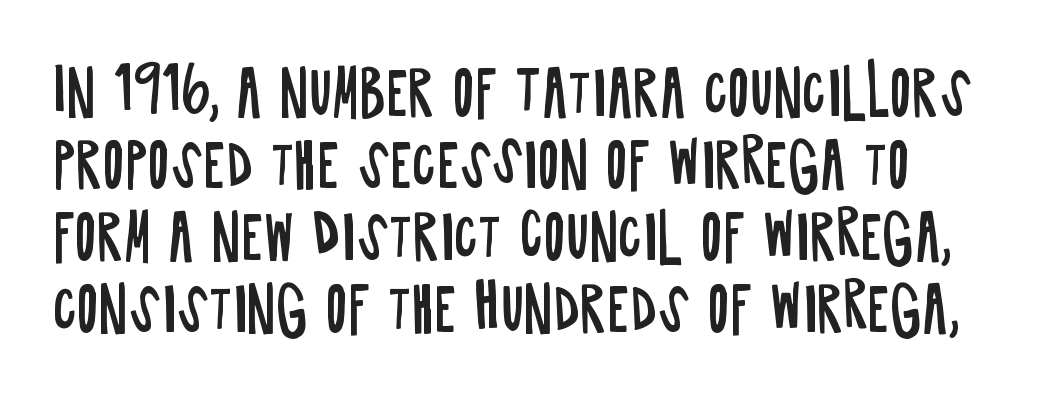
{"serif": "no", "italic": "no", "bold": "no", "weight": "regular", "width": "condensed", "stroke_contrast": "low", "x_height": "large", "monospaced": "no", "underline": "no", "line_spacing_ratio": 1.22, "letter_spacing": "normal", "letter_spacing_em": 0.0, "glyph_px": 59}
